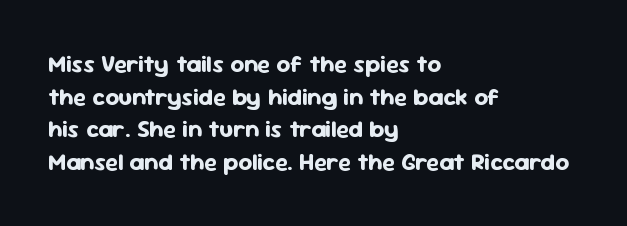
The rendering uses a moderate line-height, typical for paragraphs. The typography opts for an upright posture over an oblique one. Each word holds together tightly as a unit, with standard inter-letter gaps. Left-aligned paragraph, ragged on the right. The sample has been set heavy, in full bold. The string is rendered with underlining switched off.
